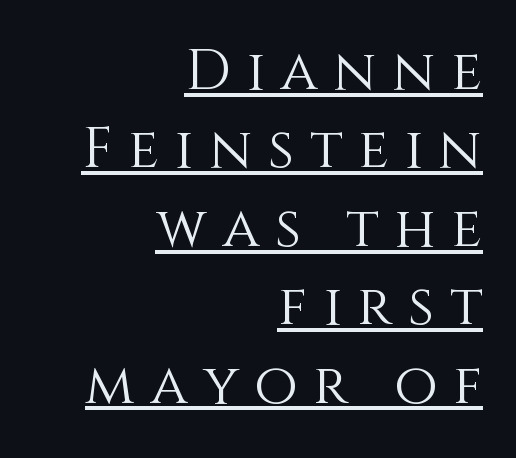
The specimen reads as upright at a glance. Is this a fixed-width face? No — the glyphs have proportional, varying widths. What's the leading like? Ordinary, nothing unusual. Emphasis is given by a line drawn under the lettering. The text block is weighted toward the right margin, trailing off unevenly leftward.
